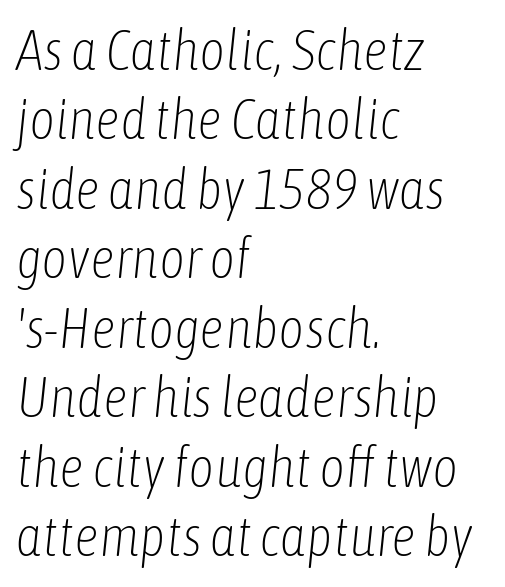
Q: Is the text bold? A: No.
Q: Is the text italic (slanted)? A: Yes, it leans right by about 6 degrees.
Q: Is the text underlined? A: No.
Q: How is the paragraph aligned? A: Left-aligned.
Q: Is the spacing between letters normal or unusually wide? A: Normal.
Q: Width (condensed, normal, or wide)? A: Condensed.
Q: Stroke contrast? A: Low.
Q: x-height? A: Medium.
Q: Monospaced? A: No.
